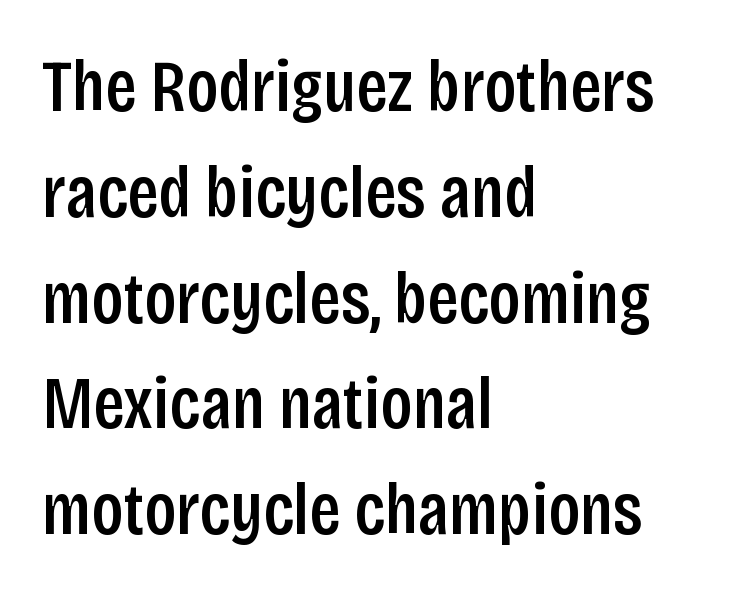
Type style note: lacks serifs. Students, observe: this is what conventionally led text looks like. The rendering keeps characters at their native spacing. Set as a demibold, roughly 600 on the weight scale. The letters advance in unequal steps, a hallmark of proportional type.
